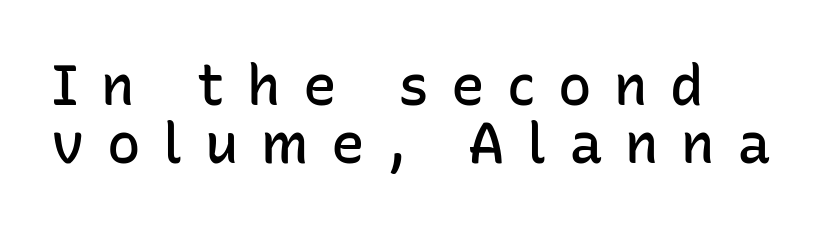
Nothing sits at the stroke ends, so this counts as sans-serif. Character widths vary here, with narrow letters taking less room than wide ones. The typesetting leans somewhat heavy: a semibold. Vertical spacing — tight. Unlike italic type, these characters show no tilt at all. Letter spacing: wide.
